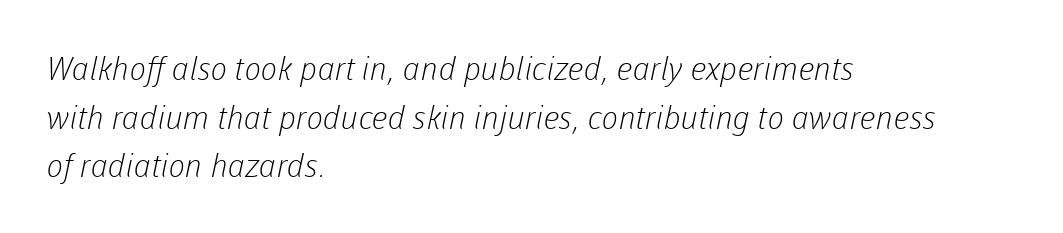
{"serif": "no", "bold": "no", "weight": "light", "width": "normal", "stroke_contrast": "low", "x_height": "medium", "monospaced": "no", "underline": "no", "align": "left", "line_spacing": "normal", "line_spacing_ratio": 1.52, "letter_spacing": "normal", "letter_spacing_em": 0.0, "glyph_px": 32}
